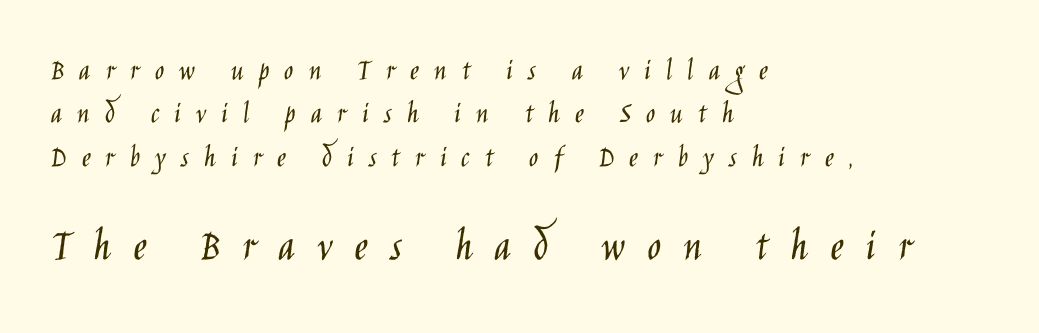
The passage shown is typed in a proportional face where columns would drift. Typographically, this falls in the sans-serif category. Baseline-to-baseline distance is the conventional proportion of letter height. These two chunks differ in scale, with the bottom chunk taking the larger measure.
